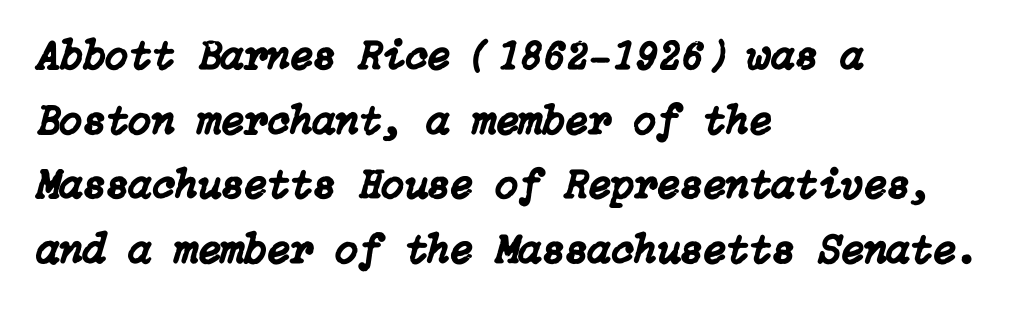
The letterforms sit shoulder to shoulder at normal distance. A normal amount of white space separates one row of letters from the next. The paragraph shown leans on its left margin. Descenders are the only things crossing below the line. When letters slant like this, we call the style italic.
